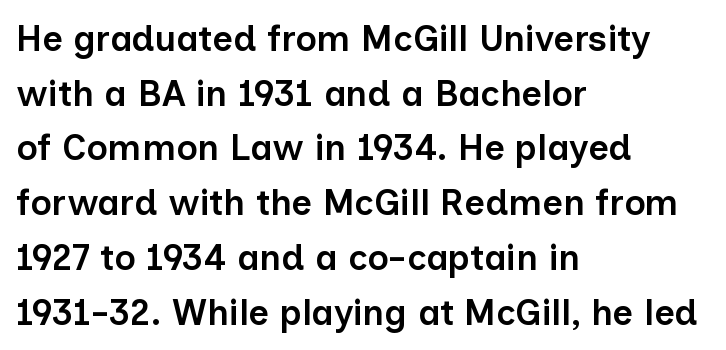
The image shows 36 px semibold sans-serif type, upright; set left-aligned, normal line spacing (1.52x), normal letter spacing, not underlined; low stroke contrast and a medium x-height.
